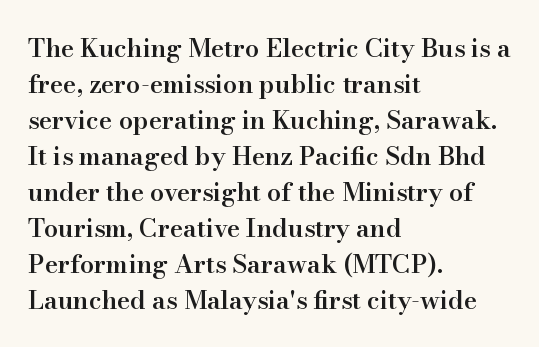
{"italic": "no", "bold": "semi", "underline": "no", "align": "left", "line_spacing": "normal", "line_spacing_ratio": 1.44, "letter_spacing": "normal", "letter_spacing_em": 0.0, "glyph_px": 25}
